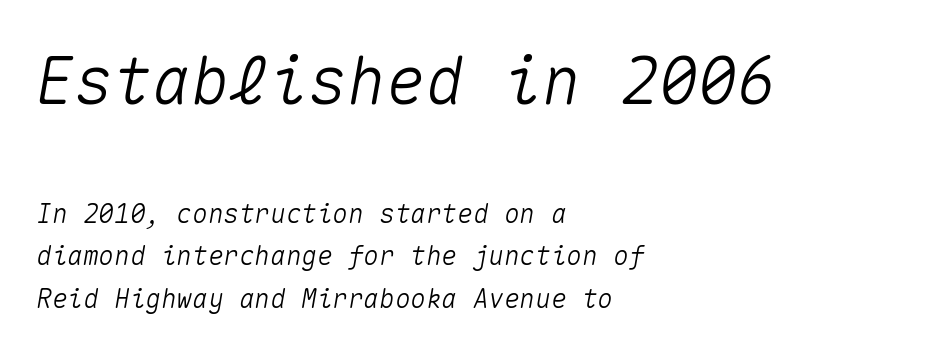
{"italic": "yes", "lean": "right", "slant_degrees": 10, "width": "normal", "stroke_contrast": "medium", "x_height": "medium", "monospaced": "yes", "underline": "no", "align": "left", "line_spacing": "normal", "line_spacing_ratio": 1.64, "letter_spacing": "normal", "letter_spacing_em": 0.0, "larger_block": "first", "size_ratio": 2.5, "glyph_px": 65}
